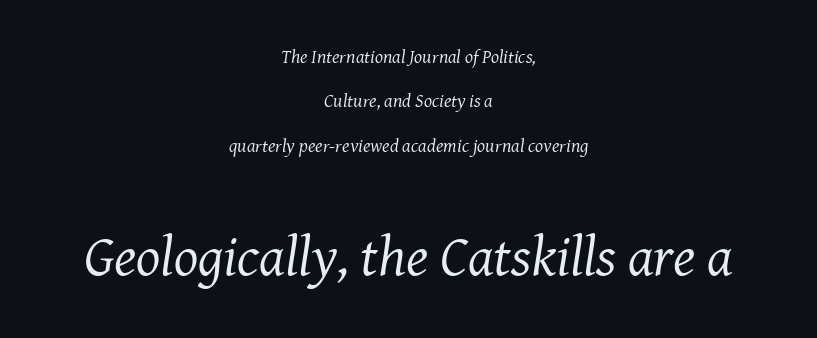
Scale increases going downward across the two blocks. The block of text is sparse from top to bottom, with ample space between rows. The letters carry serifs — small finishing strokes at the ends of their stems. The passage shown is not underscored anywhere.
